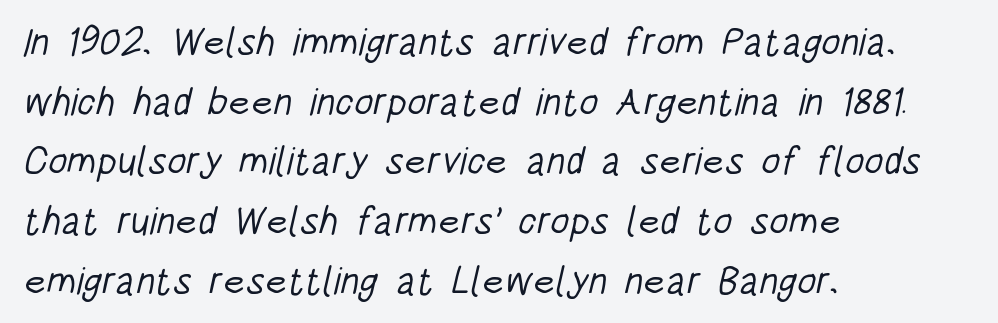
{"serif": "no", "bold": "no", "weight": "light", "width": "condensed", "stroke_contrast": "low", "x_height": "large", "monospaced": "no", "underline": "no", "align": "left", "line_spacing": "normal", "line_spacing_ratio": 1.53, "letter_spacing": "normal", "letter_spacing_em": 0.0, "glyph_px": 39}
